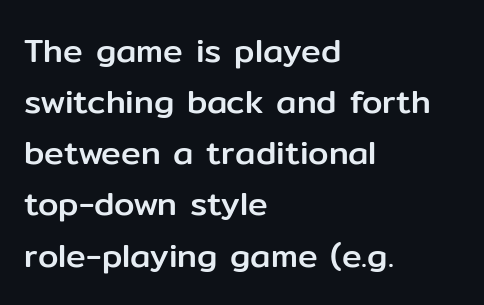
Q: Is the text italic (slanted)? A: No, it is upright.
Q: Is the typeface a serif or a sans-serif typeface? A: Sans-serif.
Q: Is the text underlined? A: No.
Q: How is the paragraph aligned? A: Left-aligned.
Q: Is the spacing between letters normal or unusually wide? A: Normal.
Q: Is the spacing between lines tight, normal or loose? A: Normal.
Q: Width (condensed, normal, or wide)? A: Normal.
Q: Stroke contrast? A: Low.
Q: x-height? A: Medium.
Q: Monospaced? A: No.
